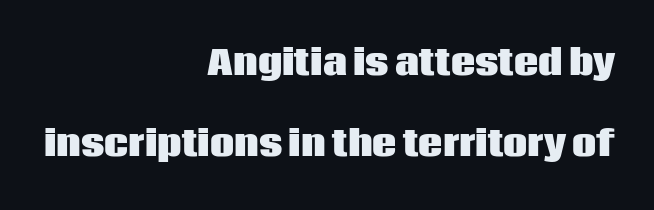
{"serif": "no", "italic": "no", "bold": "yes", "weight": "heavy", "width": "normal", "stroke_contrast": "low", "x_height": "large", "monospaced": "no", "underline": "no", "align": "right", "line_spacing": "loose", "line_spacing_ratio": 2.39, "letter_spacing": "normal", "letter_spacing_em": 0.0, "glyph_px": 34}
